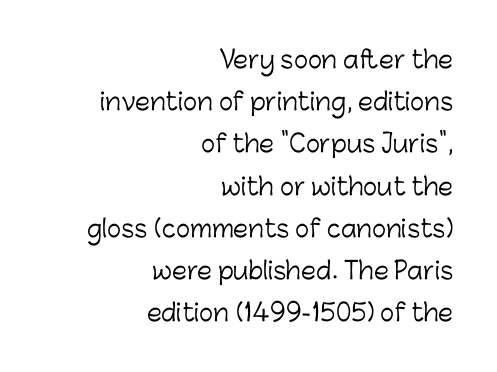
{"italic": "no", "bold": "no", "underline": "no", "align": "right", "line_spacing_ratio": 1.76, "letter_spacing": "normal", "letter_spacing_em": 0.0, "glyph_px": 24}
